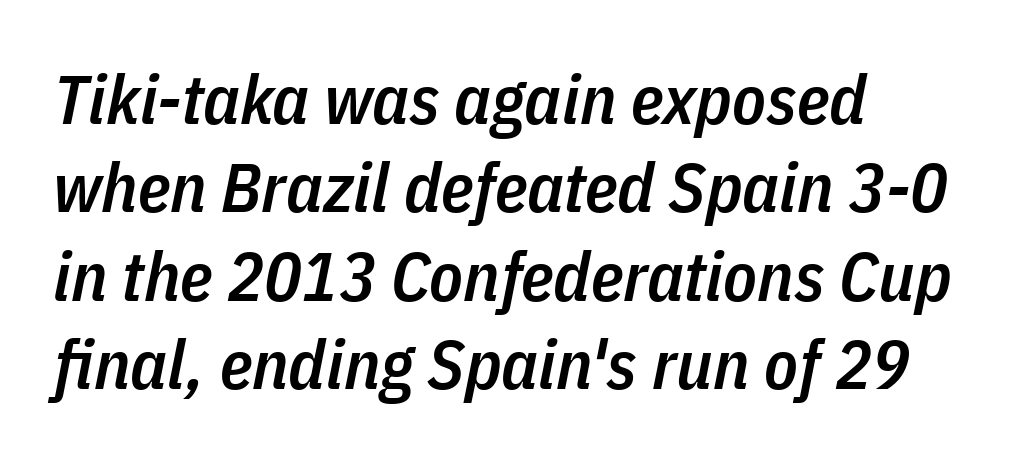
The image shows 69 px semibold, condensed type, italic (leaning right); set left-aligned, normal line spacing (1.28x), normal letter spacing, not underlined; low stroke contrast and a medium x-height.
